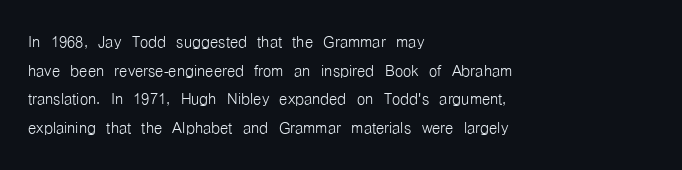
Line beginnings align vertically; line endings do not. Whoever set this chose a conventional vertical rhythm. Stroke mass is kept to a normal reading level or below. Nobody touched the tracking dial on this one.
